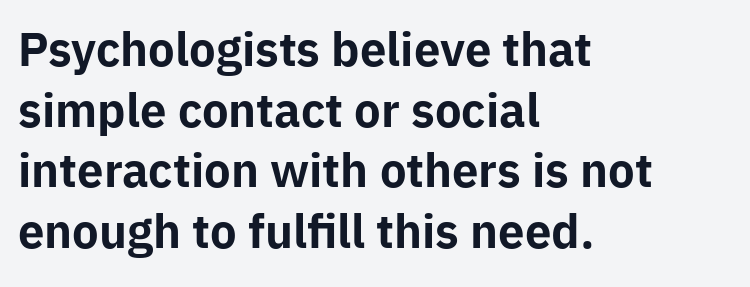
The specimen reads as upright at a glance. Clear beneath every line of the passage. The typeface chosen for these lines omits serifs. Notice how descenders clear the ascenders below comfortably — that's standard leading.
